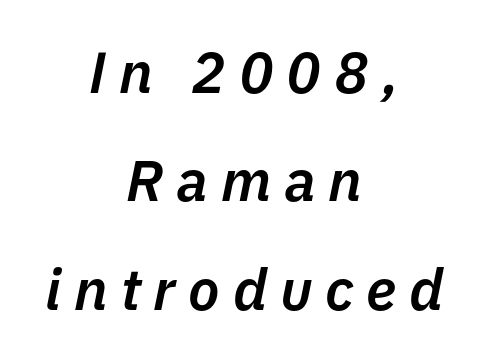
Think of a printed novel: that variable character pitch is what you see here. A typesetter would call this heavily tracked-out type. Teacher's note: observe the equal gaps on both sides — that is centered alignment. No word sits above an underline. Firm but not heavy-handed strokes: this text is semibold. You can tell it's italic because the verticals aren't actually vertical.
